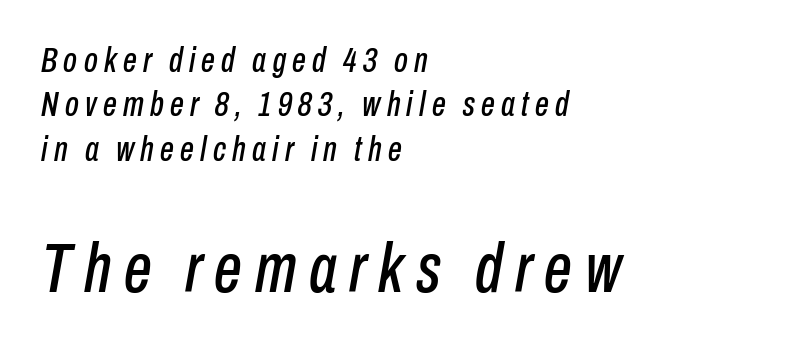
The image shows 70 px condensed type, italic (leaning right); set left-aligned, normal line spacing (1.27x), not underlined; the second (bottom) block is 2.0x larger; low stroke contrast and a medium x-height.
